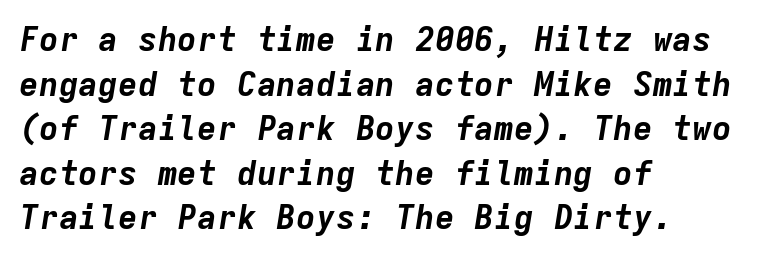
Q: Is the text bold? A: Yes.
Q: Is the text italic (slanted)? A: Yes, it leans right by about 9 degrees.
Q: Is the text underlined? A: No.
Q: How is the paragraph aligned? A: Left-aligned.
Q: Is the spacing between letters normal or unusually wide? A: Normal.
Q: Is the spacing between lines tight, normal or loose? A: Normal.
Q: Width (condensed, normal, or wide)? A: Normal.
Q: Stroke contrast? A: Low.
Q: x-height? A: Medium.
Q: Monospaced? A: Yes.
